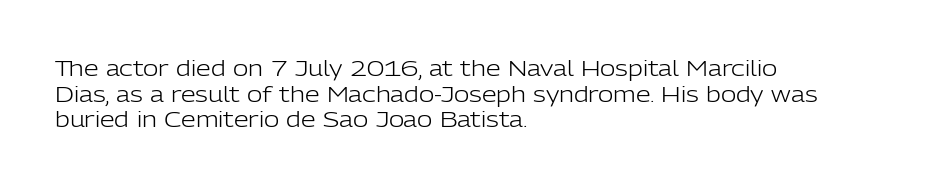
{"italic": "no", "bold": "no", "underline": "no", "align": "left", "line_spacing_ratio": 1.22, "letter_spacing": "normal", "letter_spacing_em": 0.0, "glyph_px": 21}
